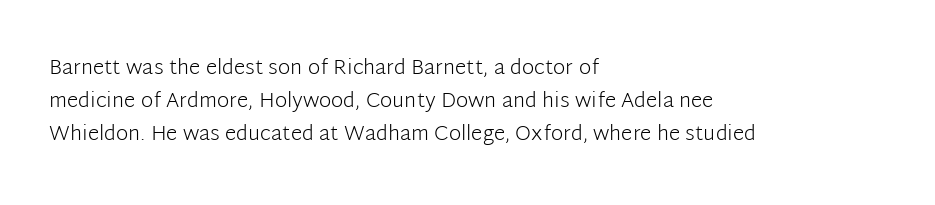
The image shows 21 px text type, upright; set left-aligned, normal line spacing (1.58x), normal letter spacing, not underlined.
